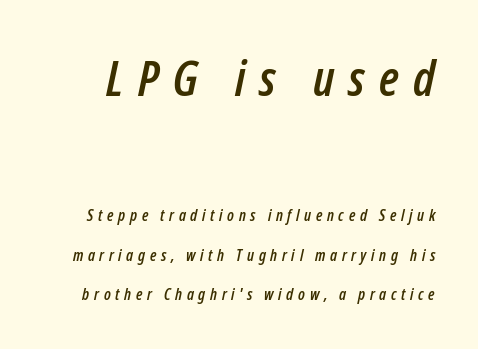
The image shows 49 px condensed type, italic (leaning right); set loose line spacing (2.47x), unusually wide letter spacing (+0.29 em), not underlined; the first (top) block is 3.06x larger; low stroke contrast and a medium x-height.
